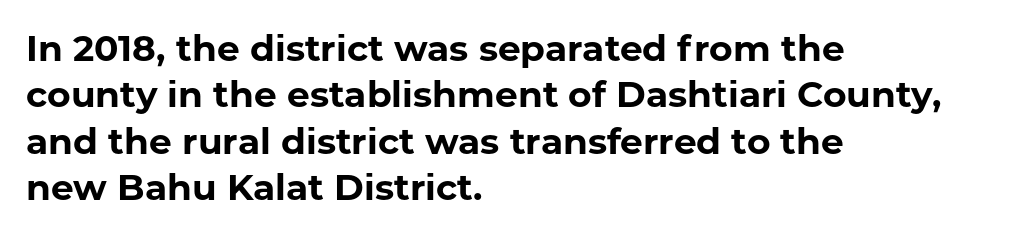
The image shows 36 px bold sans-serif type, upright; set left-aligned, normal line spacing (1.29x), normal letter spacing, not underlined; low stroke contrast and a medium x-height.
